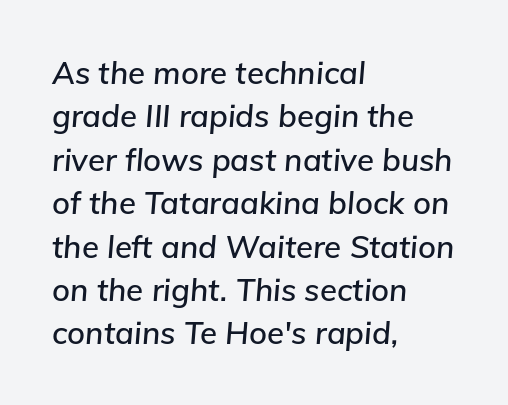
Q: Is the text italic (slanted)? A: Yes, it leans right by about 5 degrees.
Q: Is the text underlined? A: No.
Q: How is the paragraph aligned? A: Left-aligned.
Q: Is the spacing between letters normal or unusually wide? A: Normal.
Q: Is the spacing between lines tight, normal or loose? A: Normal.
Q: Width (condensed, normal, or wide)? A: Normal.
Q: Stroke contrast? A: Low.
Q: x-height? A: Medium.
Q: Monospaced? A: No.
